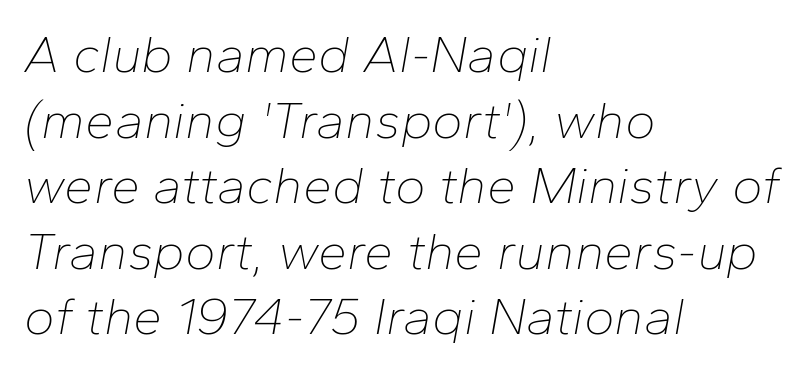
The line-height multiplier appears to be the usual default. The compositor pushed each line to the left boundary. You could not count columns in this text — the font is proportionally spaced. Plain, unruled lines of type. The letters look calm and open, with moderate or lighter stems.
